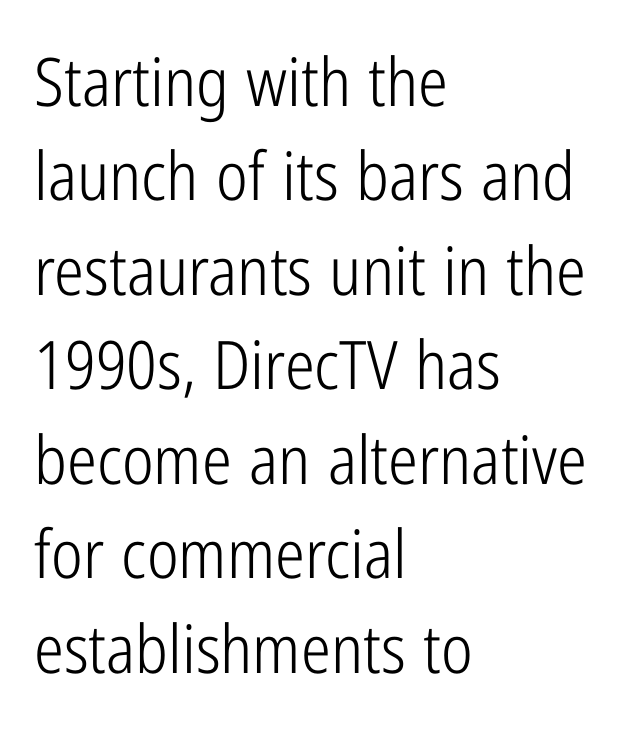
{"serif": "no", "italic": "no", "bold": "no", "weight": "light", "width": "condensed", "stroke_contrast": "low", "x_height": "medium", "monospaced": "no", "underline": "no", "align": "left", "line_spacing": "normal", "line_spacing_ratio": 1.41, "letter_spacing": "normal", "letter_spacing_em": 0.0, "glyph_px": 67}
